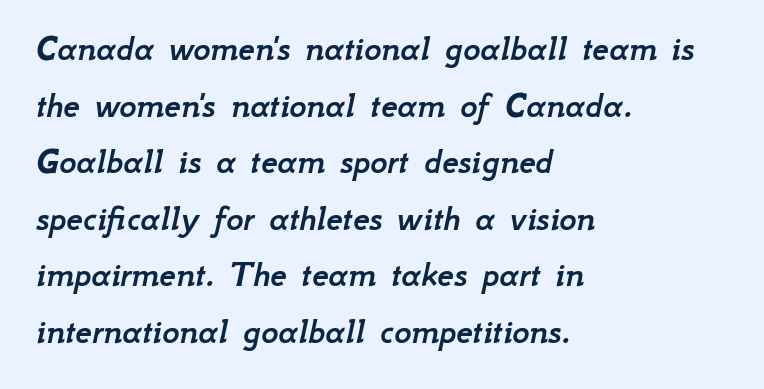
The image shows 37 px text type, italic (leaning right); set left-aligned, normal line spacing (1.53x), normal letter spacing, not underlined; low stroke contrast and a small x-height.
